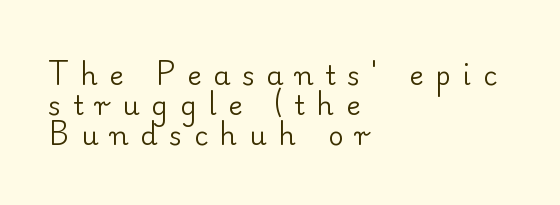
The image shows 27 px text type, upright; set left-aligned, tight line spacing (1.11x), unusually wide letter spacing (+0.44 em), not underlined.
